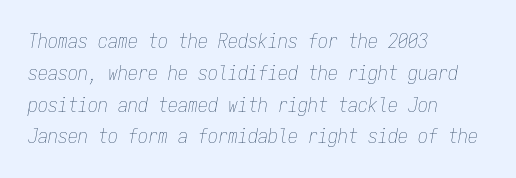
{"italic": "yes", "lean": "right", "slant_degrees": 9, "bold": "no", "underline": "no", "align": "left", "line_spacing": "normal", "line_spacing_ratio": 1.59, "letter_spacing": "normal", "letter_spacing_em": 0.0, "glyph_px": 20}
